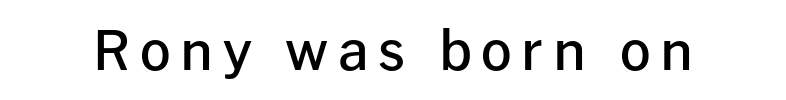
The image shows 54 px semibold sans-serif type, upright; set not underlined; low stroke contrast and a medium x-height.
